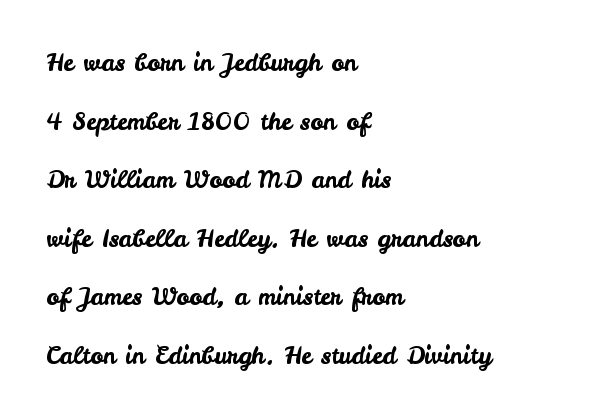
Q: Is the text italic (slanted)? A: Yes.
Q: Is the text underlined? A: No.
Q: How is the paragraph aligned? A: Left-aligned.
Q: Is the spacing between letters normal or unusually wide? A: Normal.
Q: Is the spacing between lines tight, normal or loose? A: Loose.
